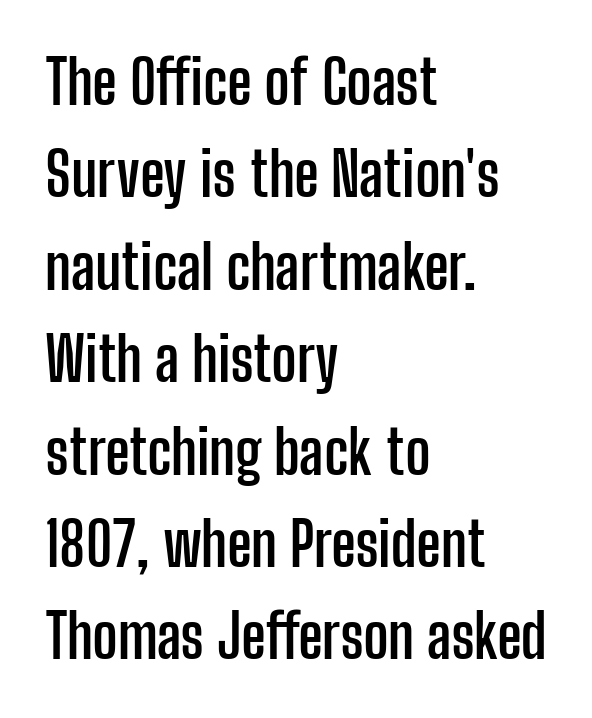
The image shows 60 px semibold, condensed sans-serif type, upright; set left-aligned, normal line spacing (1.54x), normal letter spacing, not underlined; low stroke contrast and a medium x-height.
